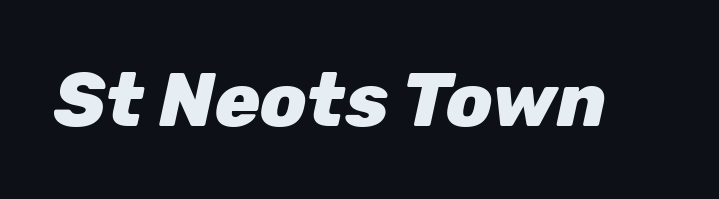
The image shows 76 px heavy type, italic (leaning right); set normal letter spacing, not underlined; low stroke contrast and a medium x-height.
